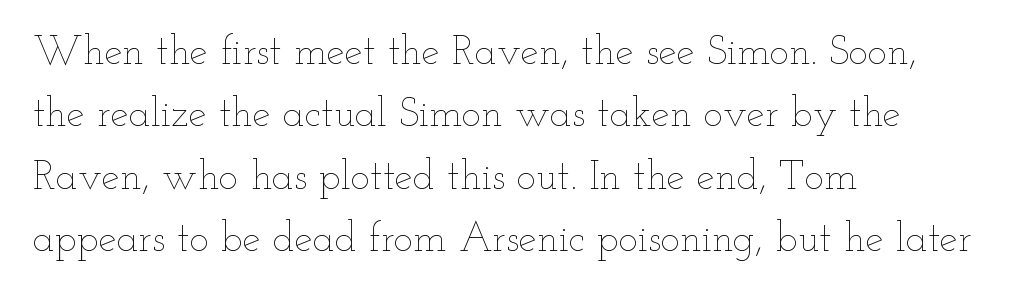
{"italic": "no", "bold": "no", "weight": "thin", "width": "wide", "stroke_contrast": "low", "x_height": "small", "monospaced": "no", "underline": "no", "align": "left", "line_spacing": "normal", "line_spacing_ratio": 1.52, "letter_spacing": "normal", "letter_spacing_em": 0.0, "glyph_px": 41}
